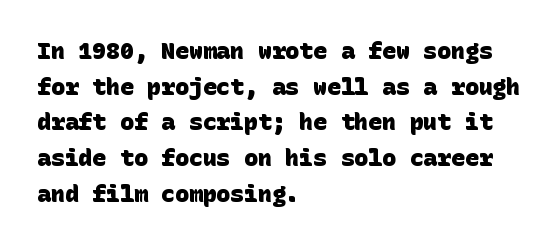
The lines are quadded left. How would I describe the line gaps? Plain and ordinary. The passage shown has conventional tracking throughout. Heft: maximum for text — a bold. The gap between lines stays unmarked.
